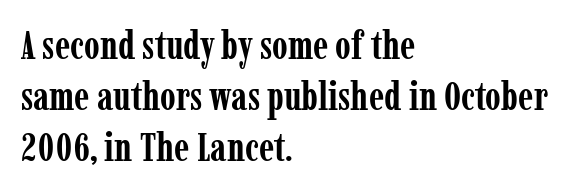
Q: Is the text bold? A: Yes.
Q: Is the text italic (slanted)? A: No, it is upright.
Q: Is the typeface a serif or a sans-serif typeface? A: Serif.
Q: Is the text underlined? A: No.
Q: How is the paragraph aligned? A: Left-aligned.
Q: Is the spacing between letters normal or unusually wide? A: Normal.
Q: Is the spacing between lines tight, normal or loose? A: Normal.
Q: Width (condensed, normal, or wide)? A: Condensed.
Q: Stroke contrast? A: Low.
Q: x-height? A: Medium.
Q: Monospaced? A: No.
